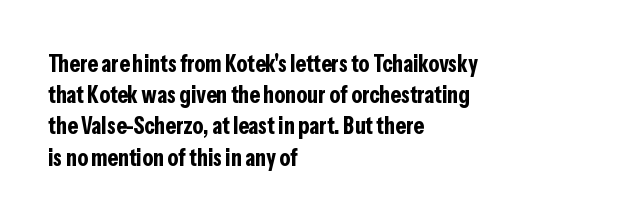
Every letter is thick-stroked: bold, no question. Line starts are locked; line ends wander. What's the leading like? Ordinary, nothing unusual. Glance below the letters and you will spot only blank space.
